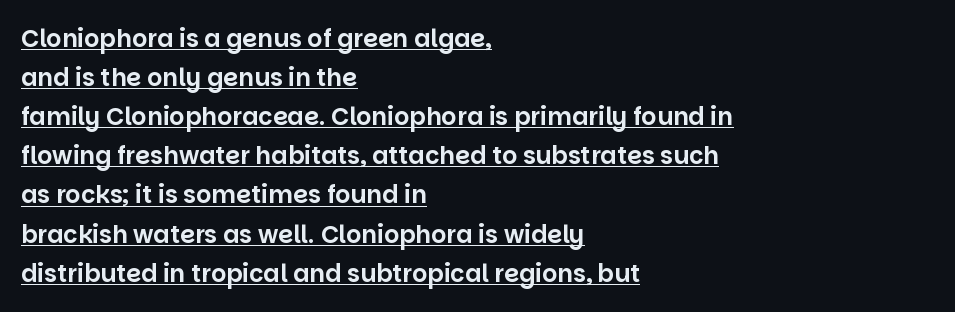
The string is rendered with underlining switched on. Each word holds together tightly as a unit, with standard inter-letter gaps. Evenly set lines give the paragraph a standard silhouette. The typography opts for an upright posture over an oblique one. Does the copy run flush right? No — it runs flush left.
